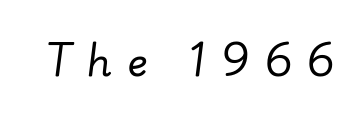
This sample uses an oblique cut, with every glyph tilted off the vertical. No heavy texture on the line: the type isn't bold. Decoration check: the copy has no underline. The face used here is proportionally spaced, like ordinary book or web type. The face used here is rendered with a markedly widened letterfit.
